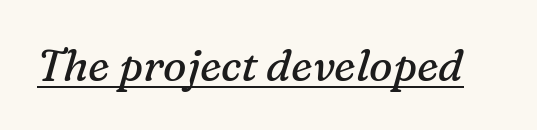
Little horizontal feet cap the strokes, marking this as serif type. Do the characters align in a grid? No, the font is proportional. Characters follow at the spacing the type designer built in. Quick note: underline on. The weight tops out at a normal text grade. Characters are canted at an angle relative to the baseline's perpendicular.
